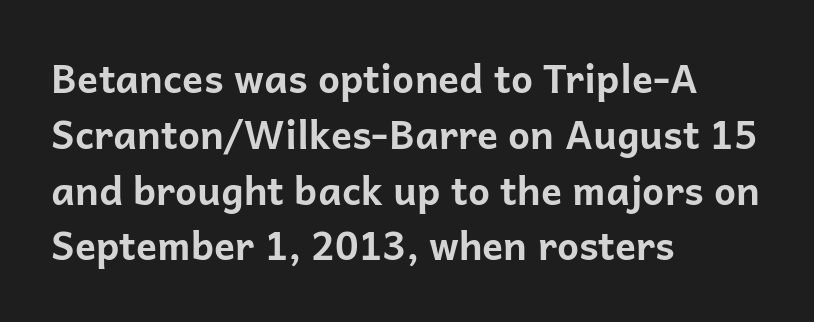
{"serif": "no", "italic": "no", "bold": "yes", "weight": "bold", "width": "normal", "stroke_contrast": "low", "x_height": "medium", "monospaced": "no", "underline": "no", "align": "left", "line_spacing": "normal", "line_spacing_ratio": 1.43, "letter_spacing": "normal", "letter_spacing_em": 0.0, "glyph_px": 39}
